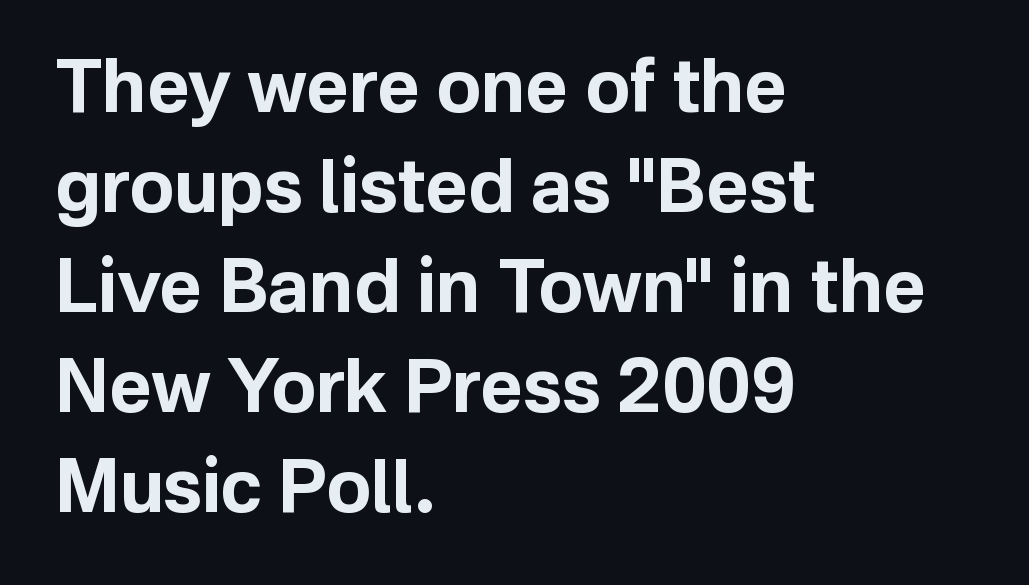
Q: Is the text bold? A: Yes.
Q: Is the text italic (slanted)? A: No, it is upright.
Q: Is the typeface a serif or a sans-serif typeface? A: Sans-serif.
Q: Is the text underlined? A: No.
Q: How is the paragraph aligned? A: Left-aligned.
Q: Is the spacing between letters normal or unusually wide? A: Normal.
Q: Is the spacing between lines tight, normal or loose? A: Normal.
Q: Width (condensed, normal, or wide)? A: Normal.
Q: Stroke contrast? A: Low.
Q: x-height? A: Medium.
Q: Monospaced? A: No.
